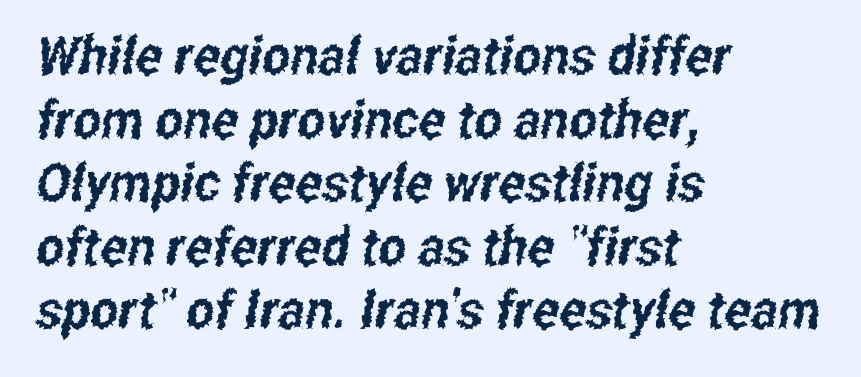
Is this a fixed-width face? No — the glyphs have proportional, varying widths. Only glyphs here, with clear space below each row. Reading down the block, your eye returns to a fixed left position each line. Caption: standard tracking, unaltered.
